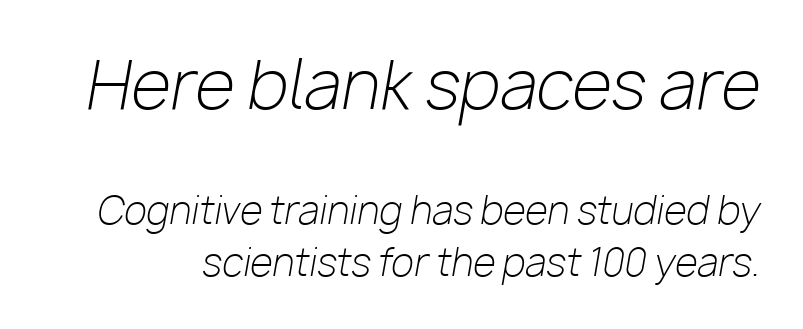
Q: Is the text bold? A: No.
Q: Is the text italic (slanted)? A: Yes, it leans right by about 10 degrees.
Q: Is the text underlined? A: No.
Q: Is the spacing between letters normal or unusually wide? A: Normal.
Q: Is the spacing between lines tight, normal or loose? A: Normal.
Q: Which block of text is set in a larger size, the first (top) or the second (bottom)? A: The first (top) one.
Q: Width (condensed, normal, or wide)? A: Normal.
Q: Stroke contrast? A: Low.
Q: x-height? A: Medium.
Q: Monospaced? A: No.
